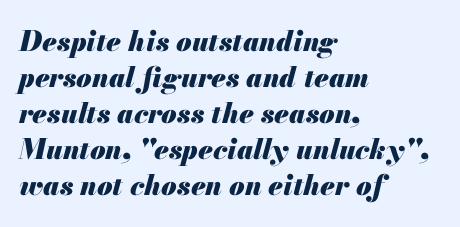
The image shows 28 px heavy type, italic (leaning right); set left-aligned, normal line spacing (1.29x), normal letter spacing, not underlined; medium stroke contrast and a small x-height.
